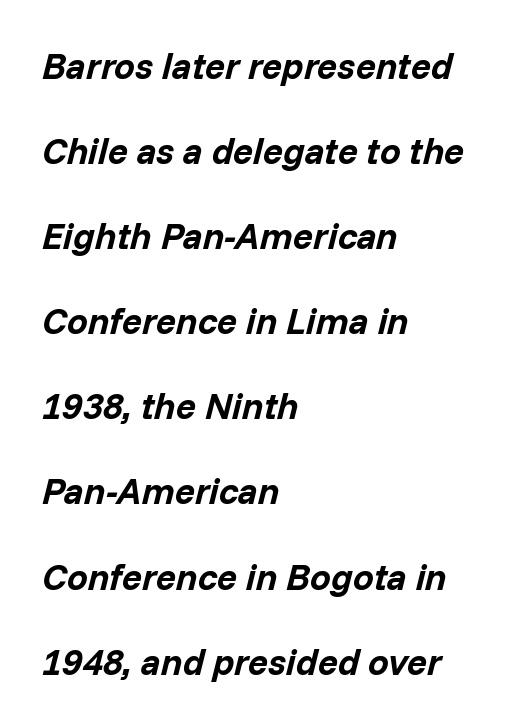
The image shows 37 px bold type, italic (leaning right); set left-aligned, loose line spacing (2.3x), normal letter spacing, not underlined; low stroke contrast and a medium x-height.
